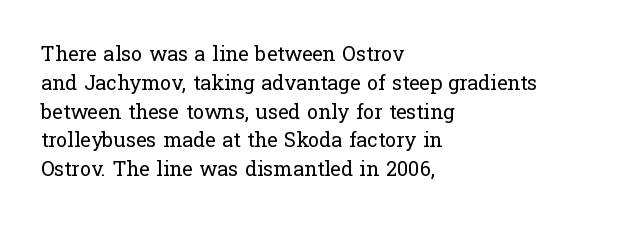
Vertical strokes here are truly vertical. The typesetting does not lean heavy: it is not bold. These lines keep a tight, regular rhythm from letter to letter. Anything drawn beneath the words? Only blank space. The designer left line spacing at the default. Caption: multi-line text, flush left, ragged right.
